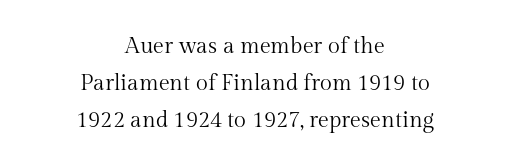
Is the letter spacing exaggerated? No — it looks like the ordinary default. Glance below the letters and you will spot only blank space. It's the straight-up-and-down kind of type. Honestly, the row spacing looks completely unremarkable. Each line is balanced around a shared central axis. Counters stay open thanks to moderate or lighter strokes.
